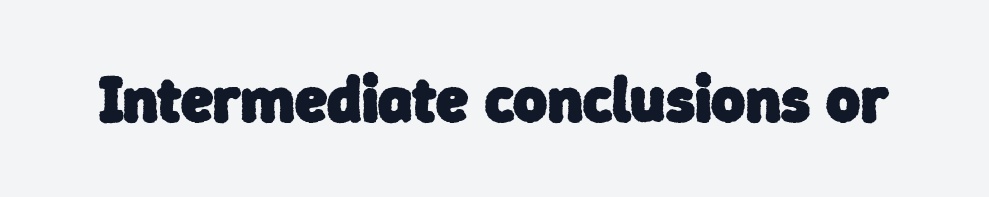
The image shows 65 px heavy sans-serif type; set normal letter spacing, not underlined; low stroke contrast and a medium x-height.
